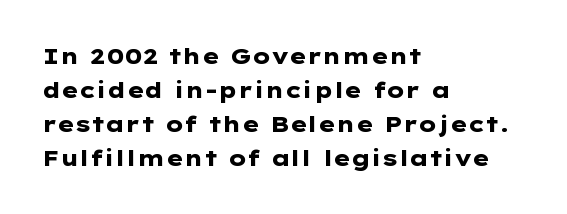
Q: Is the text bold? A: Yes.
Q: Is the text italic (slanted)? A: No, it is upright.
Q: Is the text underlined? A: No.
Q: How is the paragraph aligned? A: Left-aligned.
Q: Is the spacing between letters normal or unusually wide? A: Normal.
Q: Is the spacing between lines tight, normal or loose? A: Normal.
